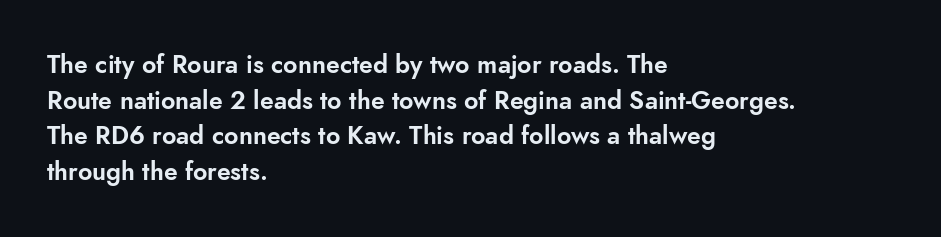
{"italic": "no", "underline": "no", "align": "left", "line_spacing": "normal", "line_spacing_ratio": 1.43, "letter_spacing": "normal", "letter_spacing_em": 0.0, "glyph_px": 25}
